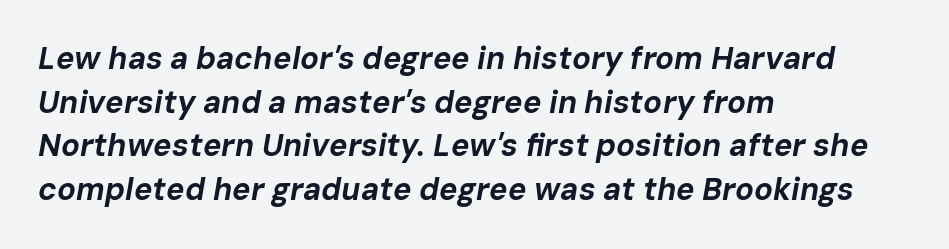
Q: Is the text bold? A: Yes.
Q: Is the text italic (slanted)? A: Yes, it leans right by about 10 degrees.
Q: Is the text underlined? A: No.
Q: How is the paragraph aligned? A: Left-aligned.
Q: Is the spacing between letters normal or unusually wide? A: Normal.
Q: Is the spacing between lines tight, normal or loose? A: Normal.
Q: Width (condensed, normal, or wide)? A: Normal.
Q: Stroke contrast? A: Low.
Q: x-height? A: Medium.
Q: Monospaced? A: No.
